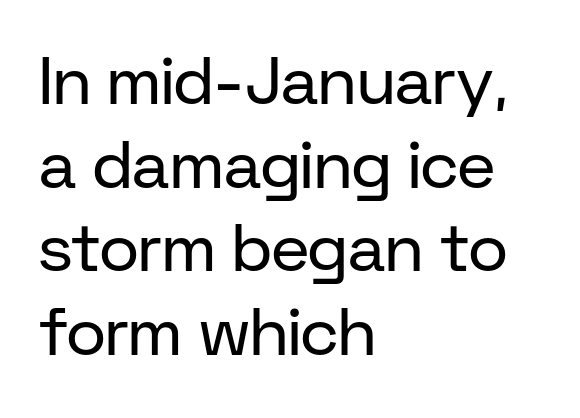
{"serif": "no", "italic": "no", "bold": "no", "weight": "regular", "width": "normal", "stroke_contrast": "low", "x_height": "medium", "monospaced": "no", "underline": "no", "align": "left", "line_spacing": "normal", "line_spacing_ratio": 1.25, "letter_spacing": "normal", "letter_spacing_em": 0.0, "glyph_px": 67}
